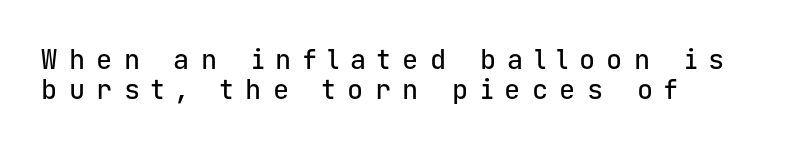
The image shows 27 px text type, upright; set left-aligned, tight line spacing (1.12x), unusually wide letter spacing (+0.42 em), not underlined.
